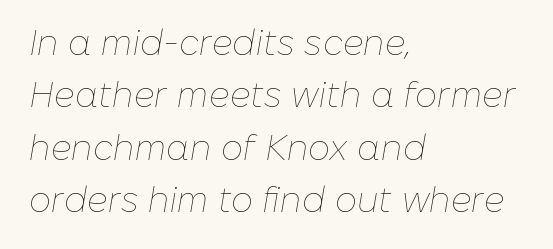
{"italic": "yes", "lean": "right", "slant_degrees": 10, "bold": "no", "weight": "thin", "width": "normal", "stroke_contrast": "low", "x_height": "medium", "monospaced": "no", "underline": "no", "align": "left", "line_spacing": "normal", "line_spacing_ratio": 1.5, "letter_spacing": "normal", "letter_spacing_em": 0.0, "glyph_px": 35}
